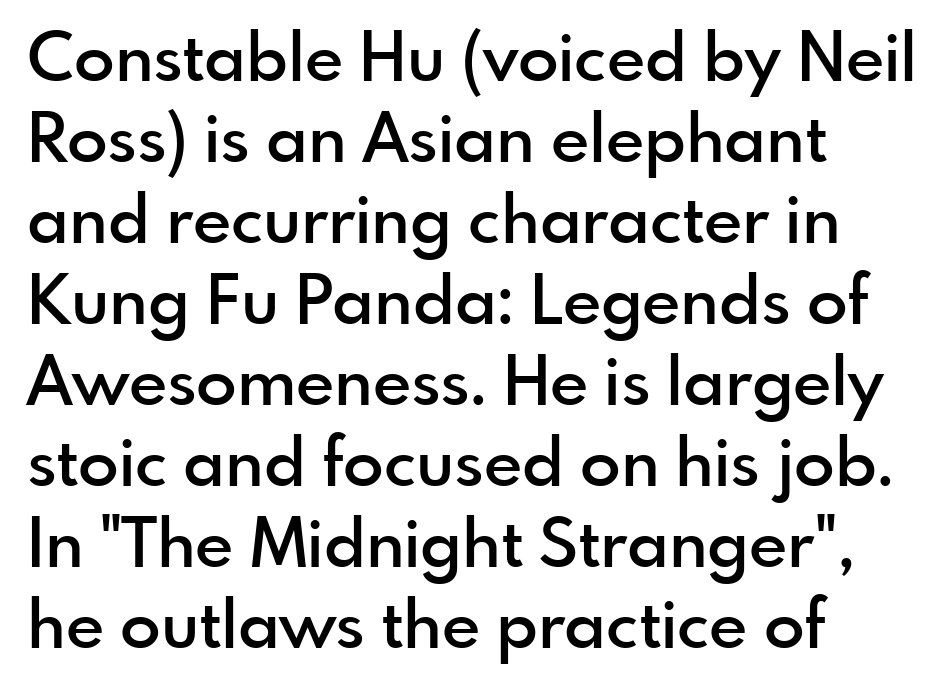
{"serif": "no", "italic": "no", "bold": "semi", "weight": "semibold", "width": "normal", "x_height": "small", "monospaced": "no", "underline": "no", "align": "left", "line_spacing_ratio": 1.21, "letter_spacing": "normal", "letter_spacing_em": 0.0, "glyph_px": 67}
